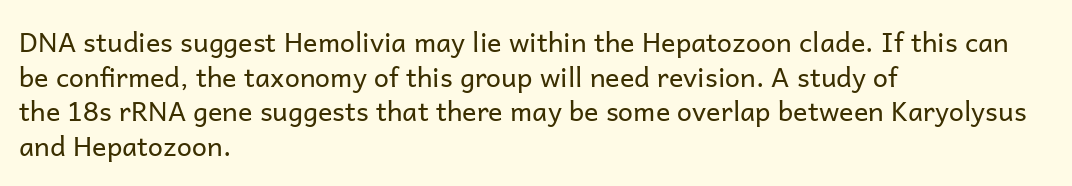
Q: Is the text bold? A: No.
Q: Is the text italic (slanted)? A: No, it is upright.
Q: Is the text underlined? A: No.
Q: How is the paragraph aligned? A: Left-aligned.
Q: Is the spacing between letters normal or unusually wide? A: Normal.
Q: Is the spacing between lines tight, normal or loose? A: Normal.
